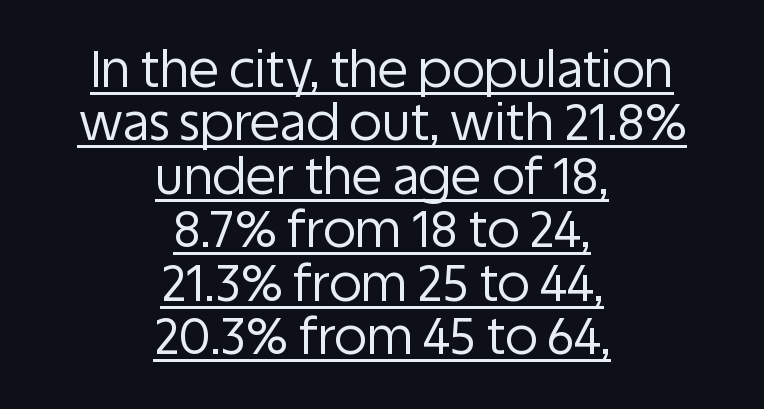
Q: Is the text bold? A: No.
Q: Is the text italic (slanted)? A: No, it is upright.
Q: Is the typeface a serif or a sans-serif typeface? A: Sans-serif.
Q: Is the text underlined? A: Yes.
Q: How is the paragraph aligned? A: Centered.
Q: Is the spacing between letters normal or unusually wide? A: Normal.
Q: Is the spacing between lines tight, normal or loose? A: Tight.
Q: Width (condensed, normal, or wide)? A: Normal.
Q: Stroke contrast? A: Low.
Q: x-height? A: Large.
Q: Monospaced? A: No.
